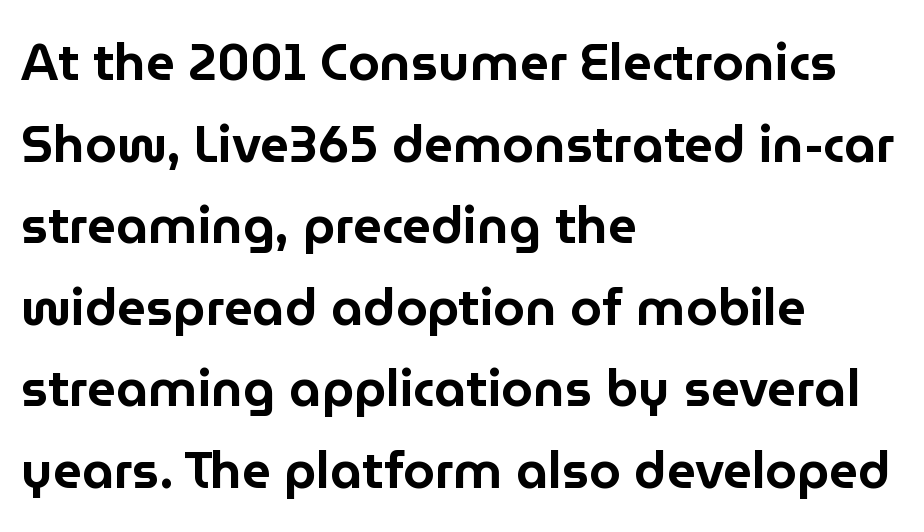
This rendering features lettering with no underline. Reading down the column, the eye jumps a familiar distance to each next line. Does the type have serifs? No, each stem ends abruptly. Standard letterfit; no display-style spreading of the glyphs. Teacher's note: observe the even left margin — that is flush-left alignment.
